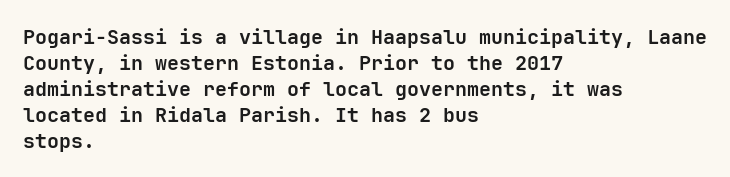
The lettering holds an erect, upright posture throughout. The text block is weighted toward the left margin, trailing off unevenly rightward. The strokes are fattened all the way to bold. Bare-footed words on every line.
